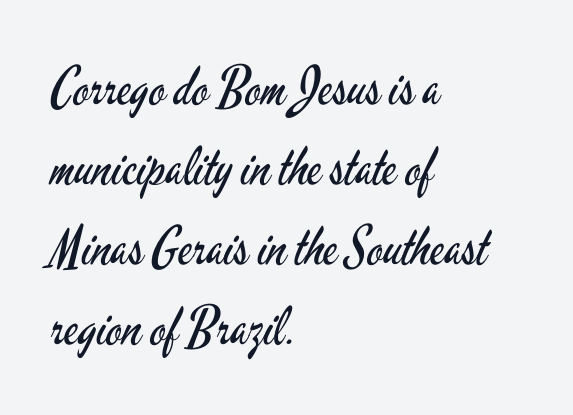
Q: Is the text bold? A: No.
Q: Is the text italic (slanted)? A: Yes.
Q: Is the typeface a serif or a sans-serif typeface? A: Sans-serif.
Q: Is the text underlined? A: No.
Q: How is the paragraph aligned? A: Left-aligned.
Q: Is the spacing between letters normal or unusually wide? A: Normal.
Q: Is the spacing between lines tight, normal or loose? A: Normal.
Q: Width (condensed, normal, or wide)? A: Condensed.
Q: Stroke contrast? A: Low.
Q: x-height? A: Small.
Q: Monospaced? A: No.
